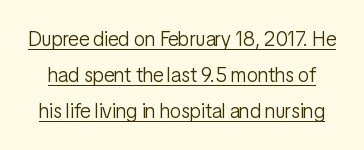
{"italic": "no", "bold": "no", "underline": "yes", "line_spacing_ratio": 1.79, "letter_spacing": "normal", "letter_spacing_em": 0.0, "glyph_px": 20}
